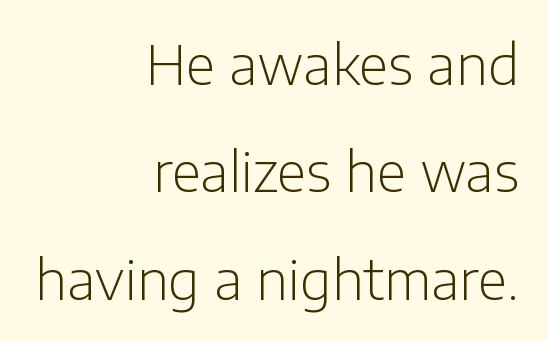
{"serif": "no", "italic": "no", "bold": "no", "weight": "light", "width": "normal", "stroke_contrast": "low", "x_height": "medium", "monospaced": "no", "underline": "no", "align": "right", "line_spacing": "loose", "line_spacing_ratio": 1.99, "letter_spacing": "normal", "letter_spacing_em": 0.0, "glyph_px": 54}
